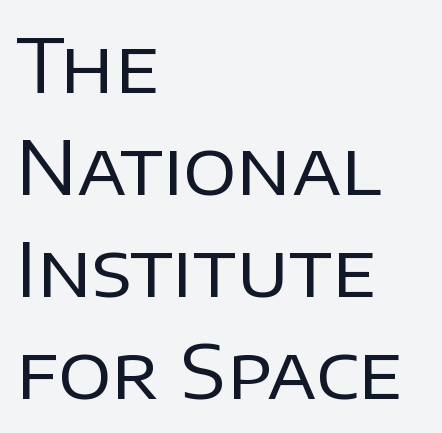
Each letter keeps its own natural width here, so spacing adapts to shape. The face used here is rendered with its standard letterfit. In terms of posture, this sample is upright. The typeface has the unassuming heft of standard copy or less. Letters rest on an invisible, unmarked baseline.
